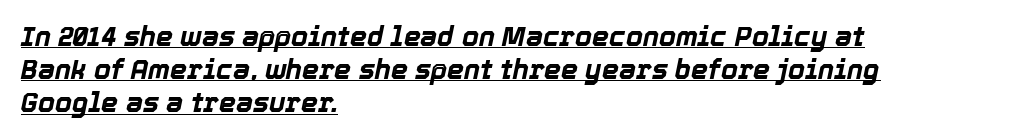
{"italic": "yes", "lean": "right", "slant_degrees": 12, "bold": "yes", "underline": "yes", "align": "left", "line_spacing_ratio": 1.23, "letter_spacing": "normal", "letter_spacing_em": 0.0, "glyph_px": 27}
